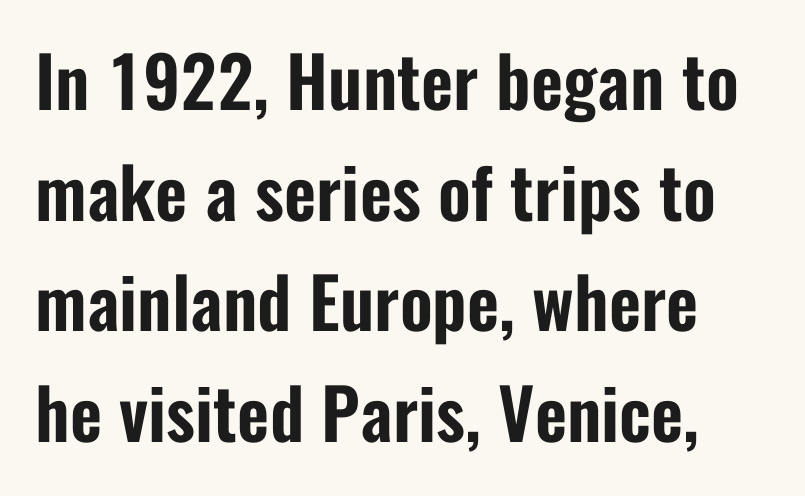
The lines sit at an ordinary, default distance from one another. Examine the stroke ends and you'll find no serifs. Note the varied advance widths — an 'i' is clearly narrower than an 'm'. Every stem runs plumb, perpendicular to the baseline. The string is rendered with underlining switched off. A typesetter would call this zero additional tracking.
